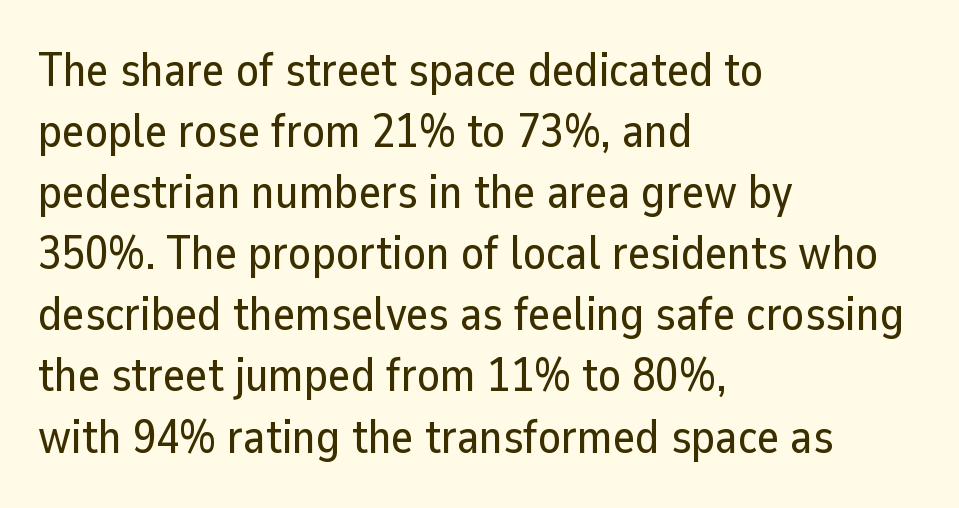
{"serif": "no", "italic": "no", "width": "normal", "stroke_contrast": "low", "x_height": "medium", "monospaced": "no", "underline": "no", "align": "left", "line_spacing": "normal", "line_spacing_ratio": 1.3, "letter_spacing": "normal", "letter_spacing_em": 0.0, "glyph_px": 47}
